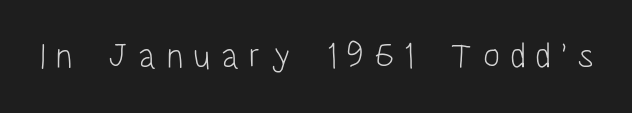
Counters stay open thanks to moderate or lighter strokes. Spacing verdict: proportional, widths tailored to each character. The horizontal fit of the characters is loose and conspicuously gappy. A bare baseline throughout the passage. Observe the absence of serifs on each vertical stroke in this sample. Italic? Not at all — the glyphs are vertical.
